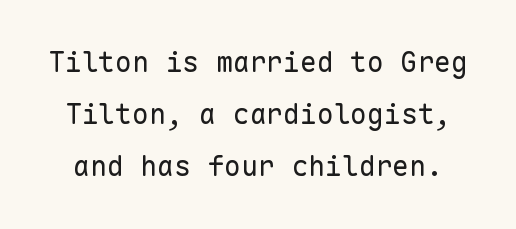
{"serif": "no", "italic": "no", "bold": "no", "weight": "regular", "width": "normal", "stroke_contrast": "low", "x_height": "medium", "monospaced": "yes", "underline": "no", "line_spacing_ratio": 1.86, "letter_spacing": "normal", "letter_spacing_em": 0.0, "glyph_px": 28}
